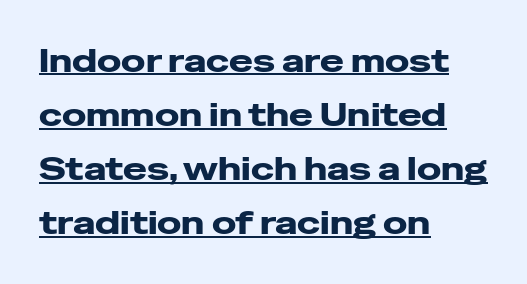
Q: Is the text bold? A: Yes.
Q: Is the text italic (slanted)? A: No, it is upright.
Q: Is the typeface a serif or a sans-serif typeface? A: Sans-serif.
Q: Is the text underlined? A: Yes.
Q: How is the paragraph aligned? A: Left-aligned.
Q: Is the spacing between letters normal or unusually wide? A: Normal.
Q: Is the spacing between lines tight, normal or loose? A: Normal.
Q: Width (condensed, normal, or wide)? A: Wide.
Q: Stroke contrast? A: Low.
Q: x-height? A: Medium.
Q: Monospaced? A: No.
